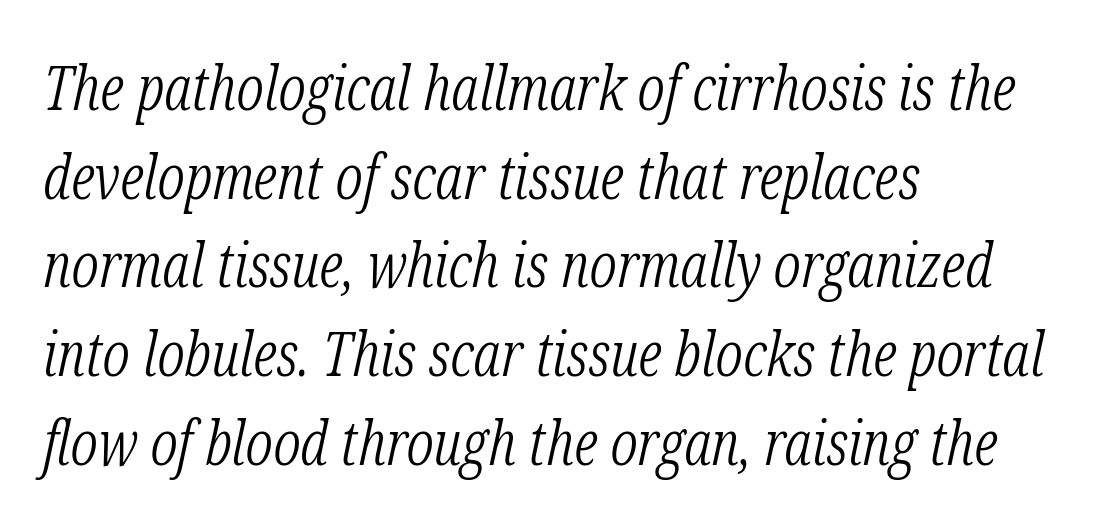
Q: Is the text bold? A: No.
Q: Is the text italic (slanted)? A: Yes, it leans right by about 12 degrees.
Q: Is the typeface a serif or a sans-serif typeface? A: Serif.
Q: Is the text underlined? A: No.
Q: How is the paragraph aligned? A: Left-aligned.
Q: Is the spacing between letters normal or unusually wide? A: Normal.
Q: Is the spacing between lines tight, normal or loose? A: Normal.
Q: Width (condensed, normal, or wide)? A: Condensed.
Q: Stroke contrast? A: Low.
Q: x-height? A: Medium.
Q: Monospaced? A: No.
